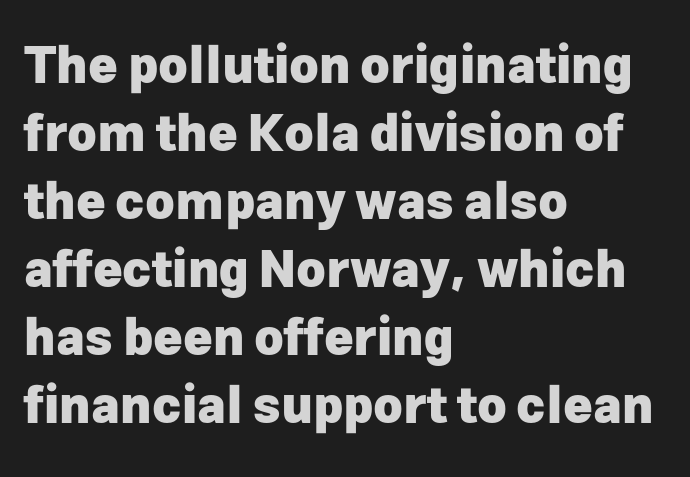
{"serif": "no", "italic": "no", "bold": "yes", "weight": "heavy", "width": "normal", "stroke_contrast": "low", "x_height": "medium", "monospaced": "no", "underline": "no", "align": "left", "line_spacing": "normal", "line_spacing_ratio": 1.36, "letter_spacing": "normal", "letter_spacing_em": 0.0, "glyph_px": 50}
